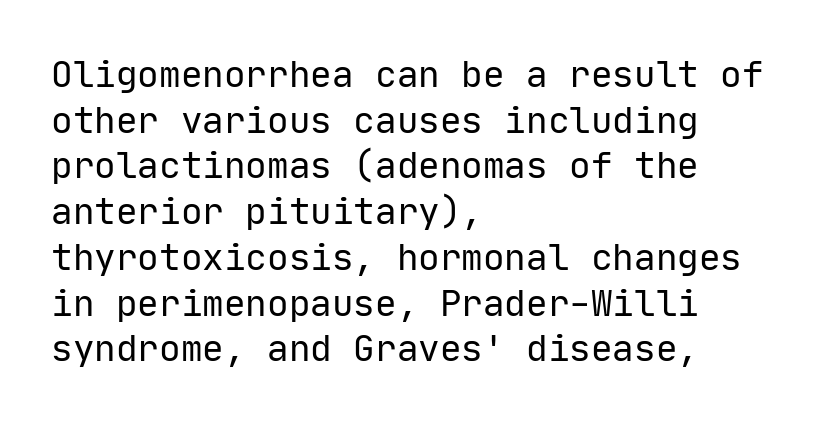
Q: Is the text bold? A: No.
Q: Is the text italic (slanted)? A: No, it is upright.
Q: Is the typeface a serif or a sans-serif typeface? A: Sans-serif.
Q: Is the text underlined? A: No.
Q: How is the paragraph aligned? A: Left-aligned.
Q: Is the spacing between letters normal or unusually wide? A: Normal.
Q: Is the spacing between lines tight, normal or loose? A: Normal.
Q: Width (condensed, normal, or wide)? A: Normal.
Q: Stroke contrast? A: Low.
Q: x-height? A: Medium.
Q: Monospaced? A: Yes.
